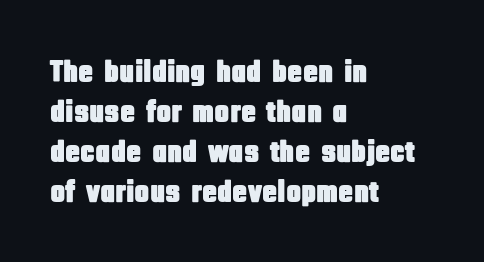
{"serif": "no", "italic": "no", "width": "condensed", "stroke_contrast": "low", "x_height": "large", "monospaced": "no", "underline": "no", "align": "left", "line_spacing": "normal", "line_spacing_ratio": 1.29, "letter_spacing": "normal", "letter_spacing_em": 0.0, "glyph_px": 31}
